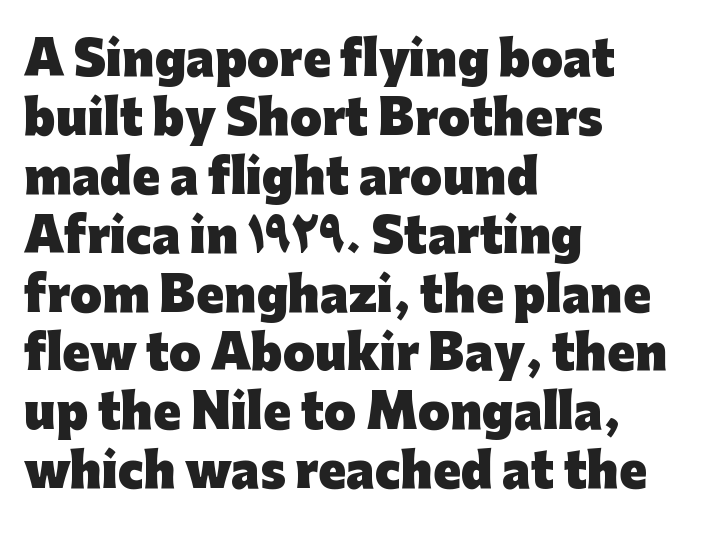
The horizontal fit of the characters is conventional and even. Type style note: lacks serifs. The baseline area is clear. The passage shown stacks its lines at a standard gap.
